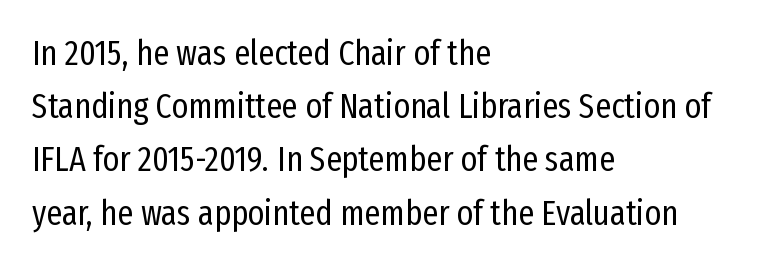
{"serif": "no", "italic": "no", "bold": "no", "weight": "regular", "width": "condensed", "stroke_contrast": "low", "x_height": "medium", "monospaced": "no", "underline": "no", "align": "left", "line_spacing": "normal", "line_spacing_ratio": 1.52, "letter_spacing": "normal", "letter_spacing_em": 0.0, "glyph_px": 35}
